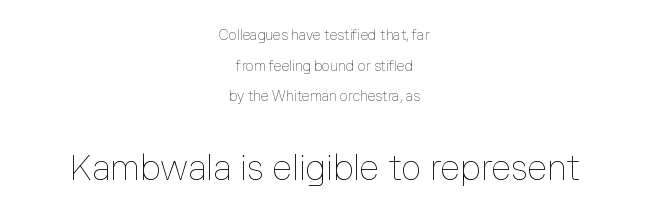
The image shows 35 px thin type, upright; set centered, loose line spacing (2.18x), normal letter spacing, not underlined; the second (bottom) block is 2.5x larger; low stroke contrast and a medium x-height.
